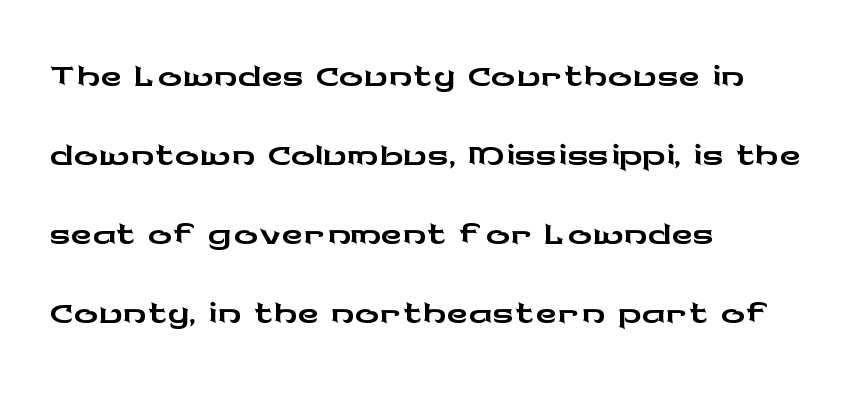
The image shows 59 px wide sans-serif type, upright; set left-aligned, normal line spacing (1.34x), normal letter spacing, not underlined; low stroke contrast and a medium x-height.
